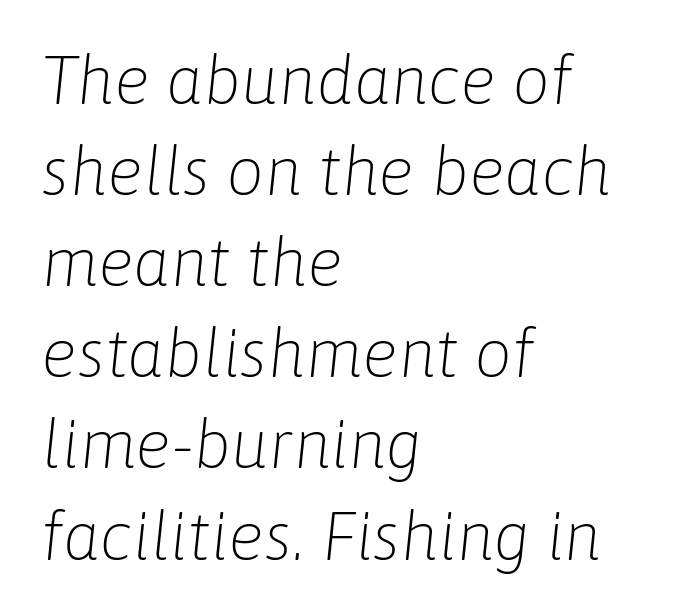
Q: Is the text bold? A: No.
Q: Is the text italic (slanted)? A: Yes, it leans right by about 6 degrees.
Q: Is the text underlined? A: No.
Q: How is the paragraph aligned? A: Left-aligned.
Q: Is the spacing between letters normal or unusually wide? A: Normal.
Q: Is the spacing between lines tight, normal or loose? A: Normal.
Q: Width (condensed, normal, or wide)? A: Normal.
Q: Stroke contrast? A: Low.
Q: x-height? A: Medium.
Q: Monospaced? A: No.
